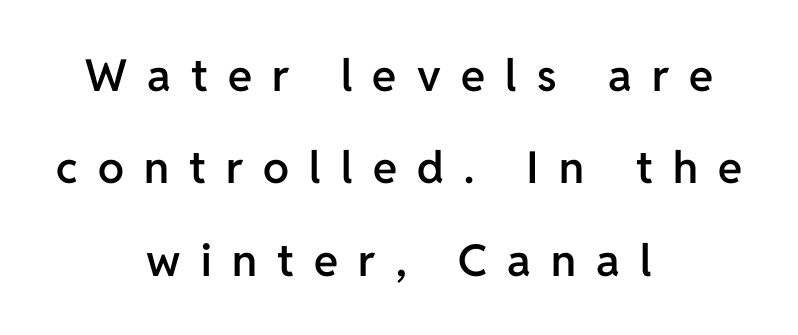
{"serif": "no", "italic": "no", "bold": "semi", "weight": "semibold", "width": "normal", "stroke_contrast": "low", "x_height": "medium", "monospaced": "no", "underline": "no", "align": "center", "line_spacing": "loose", "line_spacing_ratio": 2.1, "letter_spacing": "wide", "letter_spacing_em": 0.46, "glyph_px": 44}
